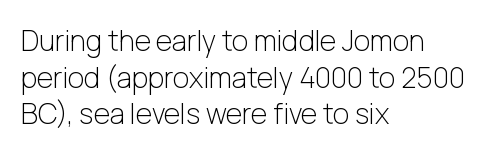
{"serif": "no", "italic": "no", "bold": "no", "weight": "light", "width": "normal", "stroke_contrast": "low", "x_height": "medium", "monospaced": "no", "underline": "no", "align": "left", "line_spacing": "normal", "line_spacing_ratio": 1.31, "letter_spacing": "normal", "letter_spacing_em": 0.0, "glyph_px": 28}
